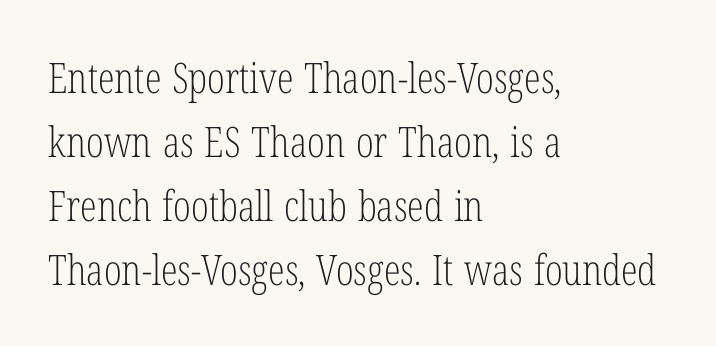
{"serif": "yes", "italic": "no", "bold": "no", "weight": "light", "width": "condensed", "stroke_contrast": "low", "x_height": "medium", "monospaced": "no", "underline": "no", "align": "left", "line_spacing": "normal", "line_spacing_ratio": 1.52, "letter_spacing": "normal", "letter_spacing_em": 0.0, "glyph_px": 42}
